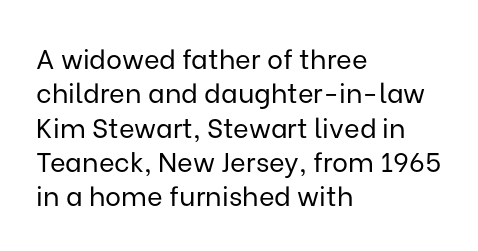
The image shows 27 px text type, upright; set left-aligned, normal line spacing (1.27x), normal letter spacing, not underlined.
